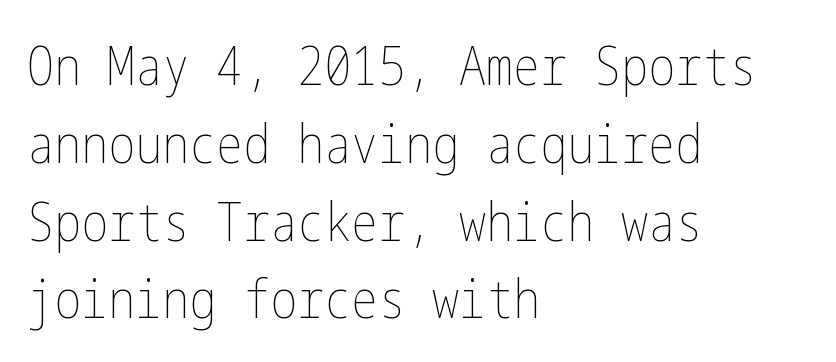
Q: Is the text bold? A: No.
Q: Is the text italic (slanted)? A: No, it is upright.
Q: Is the text underlined? A: No.
Q: How is the paragraph aligned? A: Left-aligned.
Q: Is the spacing between letters normal or unusually wide? A: Normal.
Q: Is the spacing between lines tight, normal or loose? A: Normal.
Q: Width (condensed, normal, or wide)? A: Condensed.
Q: Stroke contrast? A: Low.
Q: x-height? A: Medium.
